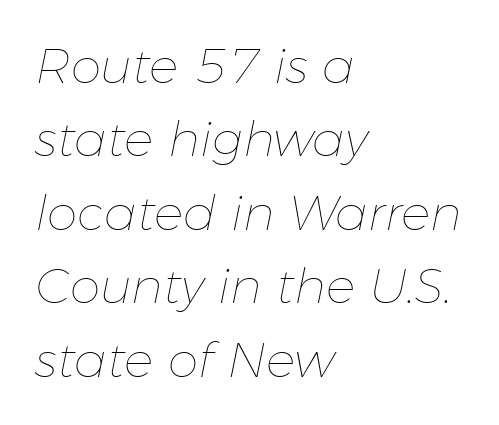
Q: Is the text bold? A: No.
Q: Is the text italic (slanted)? A: Yes, it leans right by about 11 degrees.
Q: Is the text underlined? A: No.
Q: How is the paragraph aligned? A: Left-aligned.
Q: Is the spacing between letters normal or unusually wide? A: Normal.
Q: Is the spacing between lines tight, normal or loose? A: Normal.
Q: Width (condensed, normal, or wide)? A: Normal.
Q: Stroke contrast? A: Low.
Q: x-height? A: Medium.
Q: Monospaced? A: No.
